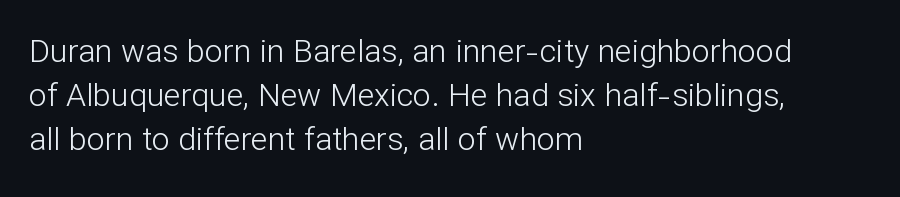
Q: Is the text bold? A: No.
Q: Is the text italic (slanted)? A: No, it is upright.
Q: Is the typeface a serif or a sans-serif typeface? A: Sans-serif.
Q: Is the text underlined? A: No.
Q: How is the paragraph aligned? A: Left-aligned.
Q: Is the spacing between letters normal or unusually wide? A: Normal.
Q: Is the spacing between lines tight, normal or loose? A: Normal.
Q: Width (condensed, normal, or wide)? A: Normal.
Q: Stroke contrast? A: Low.
Q: x-height? A: Medium.
Q: Monospaced? A: No.
